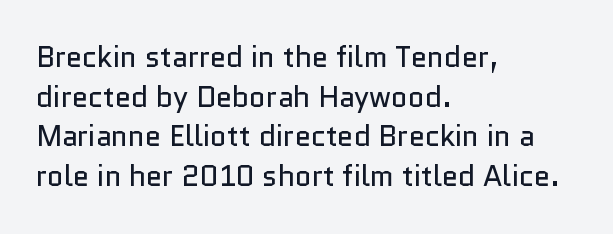
{"serif": "no", "italic": "no", "bold": "no", "weight": "regular", "width": "normal", "stroke_contrast": "low", "x_height": "medium", "monospaced": "no", "underline": "no", "align": "left", "line_spacing": "normal", "line_spacing_ratio": 1.37, "letter_spacing": "normal", "letter_spacing_em": 0.0, "glyph_px": 29}
